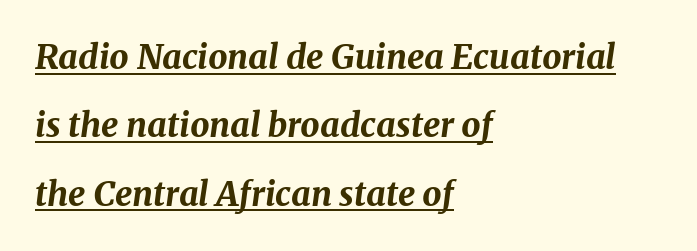
The image shows 34 px bold type, italic (leaning right); set left-aligned, loose line spacing (2.01x), normal letter spacing, underlined; medium stroke contrast and a medium x-height.
